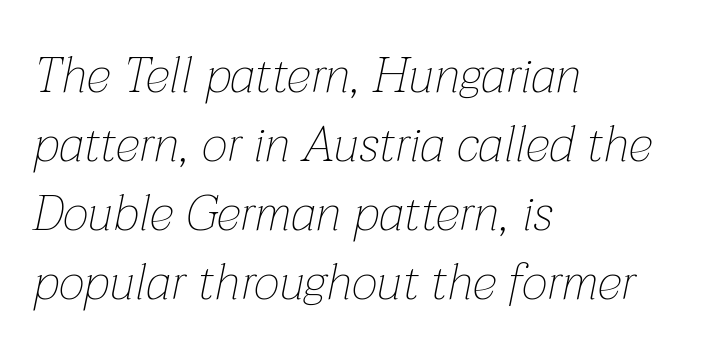
{"italic": "yes", "lean": "right", "slant_degrees": 12, "bold": "no", "weight": "thin", "width": "normal", "stroke_contrast": "low", "x_height": "medium", "monospaced": "no", "underline": "no", "align": "left", "line_spacing": "normal", "line_spacing_ratio": 1.38, "letter_spacing": "normal", "letter_spacing_em": 0.0, "glyph_px": 50}
